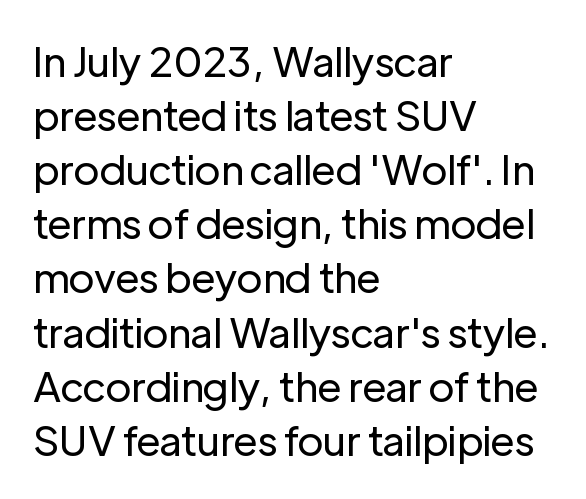
{"serif": "no", "italic": "no", "bold": "no", "weight": "regular", "width": "normal", "stroke_contrast": "low", "x_height": "medium", "monospaced": "no", "underline": "no", "align": "left", "line_spacing": "normal", "line_spacing_ratio": 1.32, "letter_spacing": "normal", "letter_spacing_em": 0.0, "glyph_px": 41}
